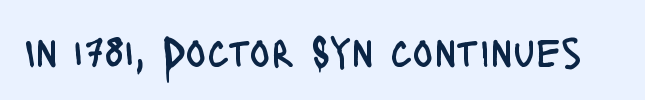
The image shows 43 px regular-weight, condensed sans-serif type, upright; set normal letter spacing, not underlined; low stroke contrast and a large x-height.
